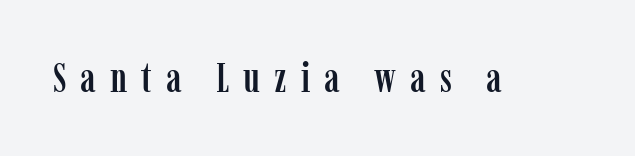
The horizontal fit of the characters is loose and conspicuously gappy. Font category for this specimen: serif. Note the varied advance widths — an 'i' is clearly narrower than an 'm'. This rendering features lettering with no underline.
